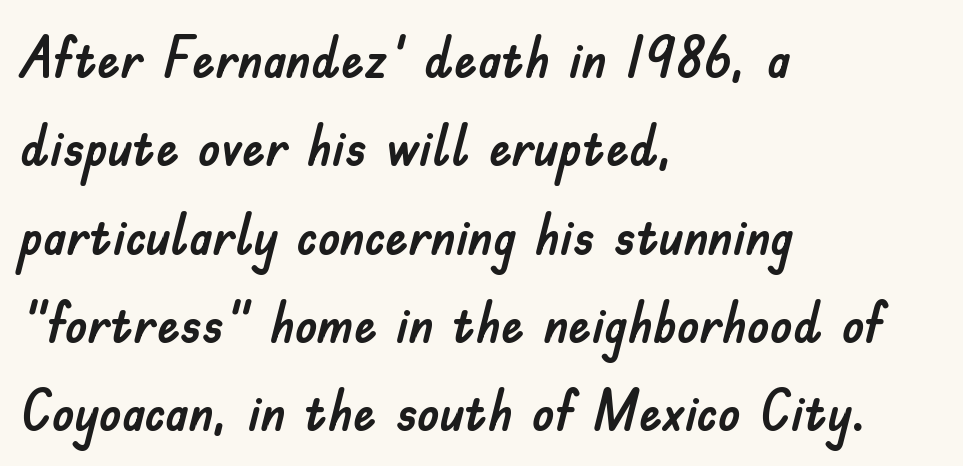
{"serif": "no", "width": "normal", "stroke_contrast": "low", "x_height": "small", "monospaced": "no", "underline": "no", "align": "left", "line_spacing": "normal", "line_spacing_ratio": 1.55, "letter_spacing": "normal", "letter_spacing_em": 0.0, "glyph_px": 57}
